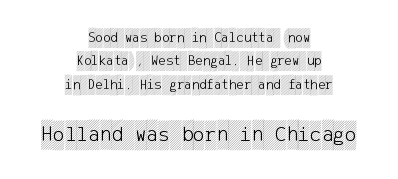
The image shows 22 px text type, upright; set centered, normal line spacing (1.67x), normal letter spacing, not underlined; the second (bottom) block is 1.57x larger.
